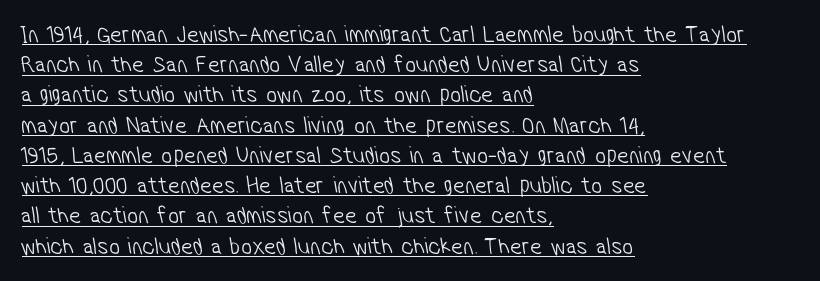
The block of text has a typical density, with ordinary space between rows. The letters look calm and open, with moderate or lighter stems. A typographer would call this underscored text. Is the letter spacing exaggerated? No — it looks like the ordinary default. The lines in this sample share a left origin and differ only in where they stop.
